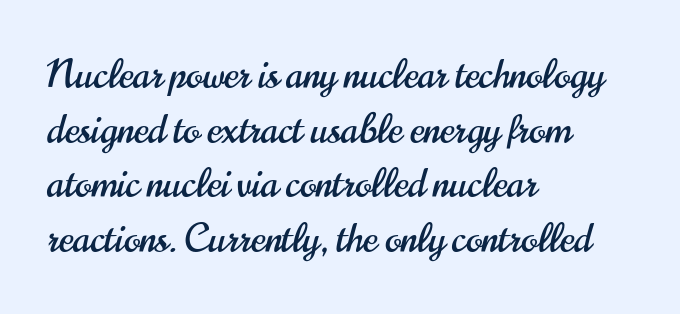
{"serif": "no", "width": "condensed", "stroke_contrast": "high", "x_height": "small", "monospaced": "no", "underline": "no", "align": "left", "line_spacing": "normal", "line_spacing_ratio": 1.4, "letter_spacing": "normal", "letter_spacing_em": 0.0, "glyph_px": 39}
